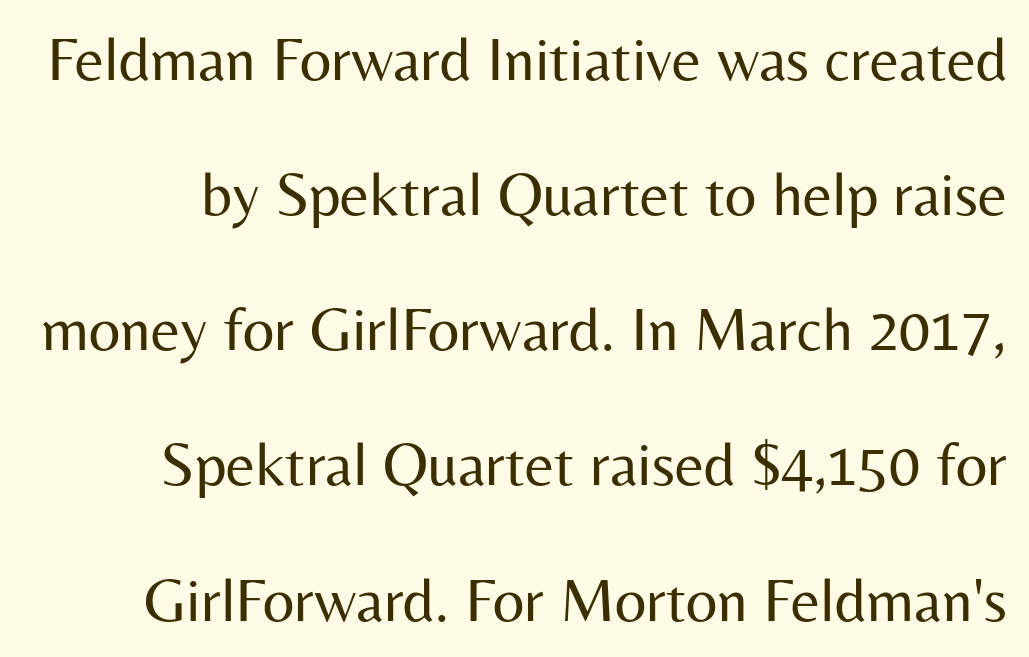
{"serif": "no", "italic": "no", "bold": "no", "weight": "regular", "width": "normal", "stroke_contrast": "medium", "x_height": "medium", "monospaced": "no", "underline": "no", "line_spacing": "loose", "line_spacing_ratio": 2.18, "letter_spacing": "normal", "letter_spacing_em": 0.0, "glyph_px": 62}
